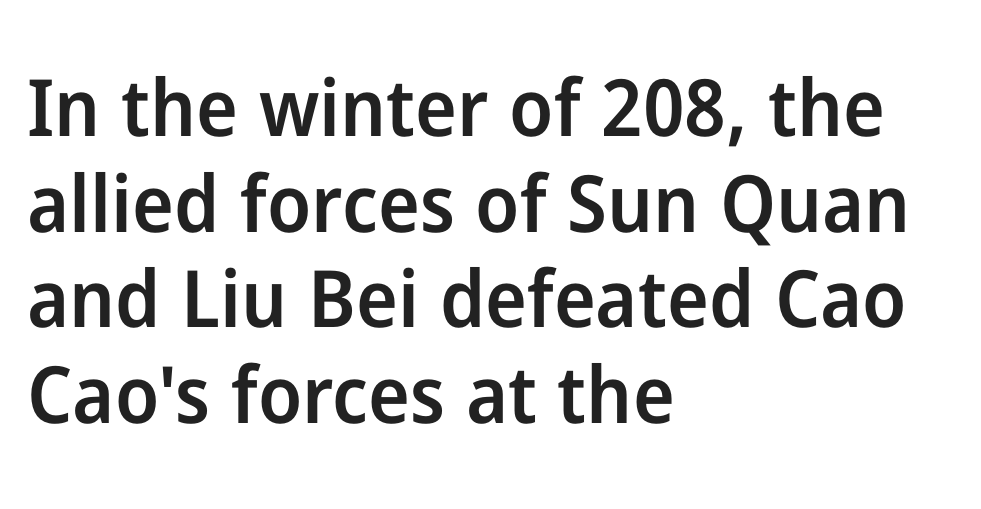
The image shows 79 px semibold sans-serif type, upright; set left-aligned, line spacing 1.21x, normal letter spacing, not underlined; low stroke contrast and a medium x-height.
